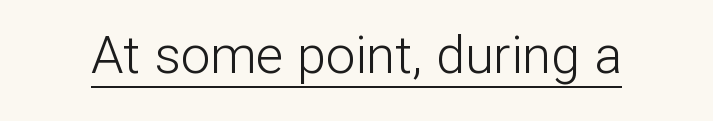
The image shows 52 px light sans-serif type, upright; set normal letter spacing, underlined; low stroke contrast and a medium x-height.
